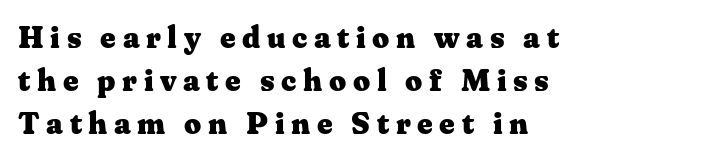
{"serif": "yes", "italic": "no", "bold": "yes", "weight": "heavy", "width": "wide", "stroke_contrast": "medium", "x_height": "medium", "monospaced": "no", "underline": "no", "align": "left", "line_spacing": "normal", "line_spacing_ratio": 1.44, "letter_spacing": "wide", "letter_spacing_em": 0.22, "glyph_px": 30}
